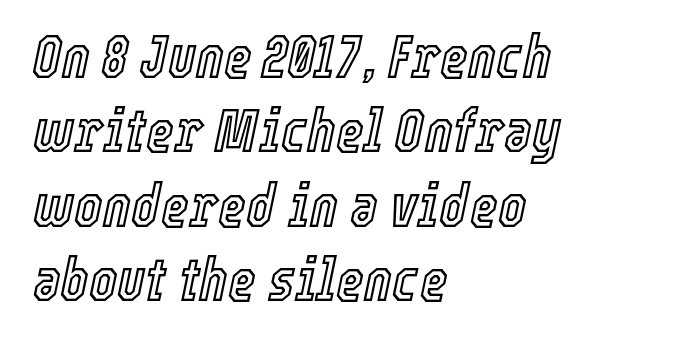
The image shows 60 px condensed type, italic (leaning right); set left-aligned, line spacing 1.24x, normal letter spacing, not underlined; a medium x-height.
